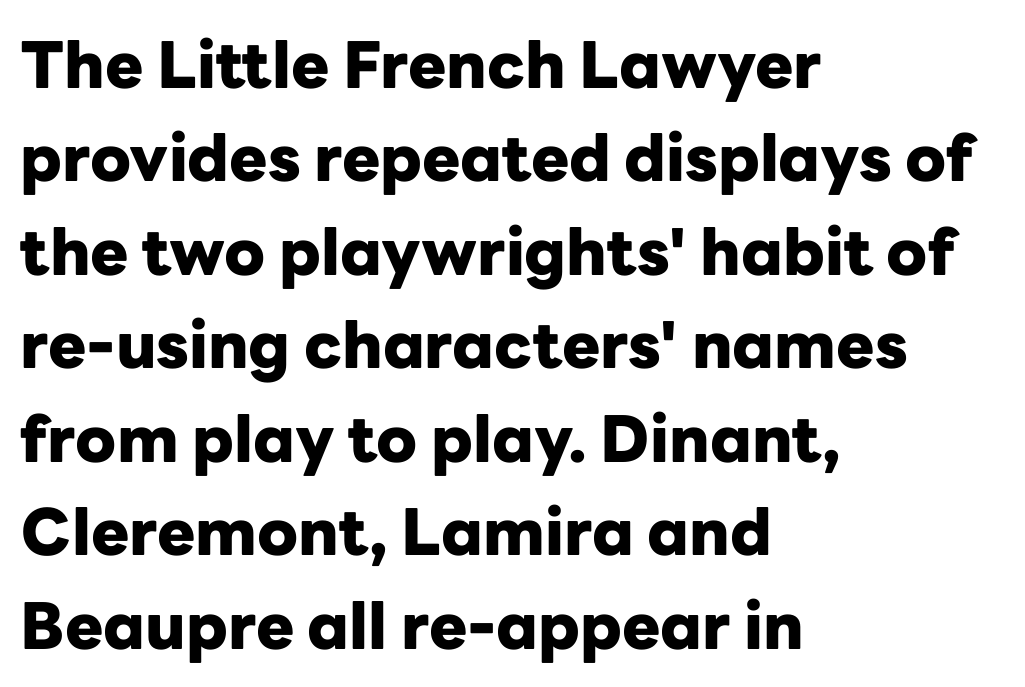
{"serif": "no", "italic": "no", "bold": "yes", "weight": "heavy", "width": "normal", "stroke_contrast": "low", "x_height": "medium", "monospaced": "no", "underline": "no", "align": "left", "line_spacing": "normal", "line_spacing_ratio": 1.46, "letter_spacing": "normal", "letter_spacing_em": 0.0, "glyph_px": 64}
